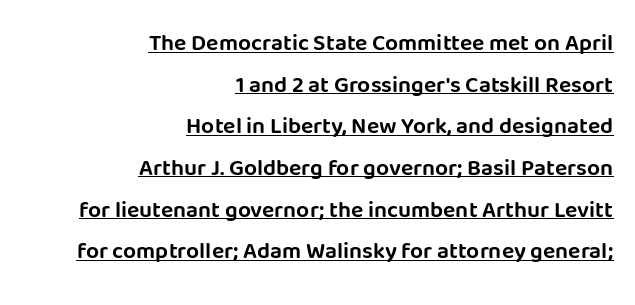
The image shows 23 px text type, upright; set right-aligned, line spacing 1.81x, normal letter spacing, underlined.
